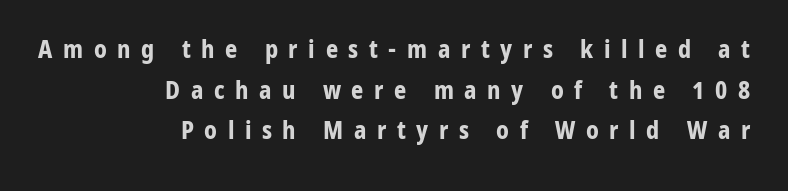
Teacher's note: observe the even right margin — that is flush-right alignment. The block of text has a typical density, with ordinary space between rows. The letterforms stand isolated, each surrounded by extra space. Ordinary non-slanted type is in use. Strokes here are thick enough to call this a true bold. Decoration check: the copy has no underline.
